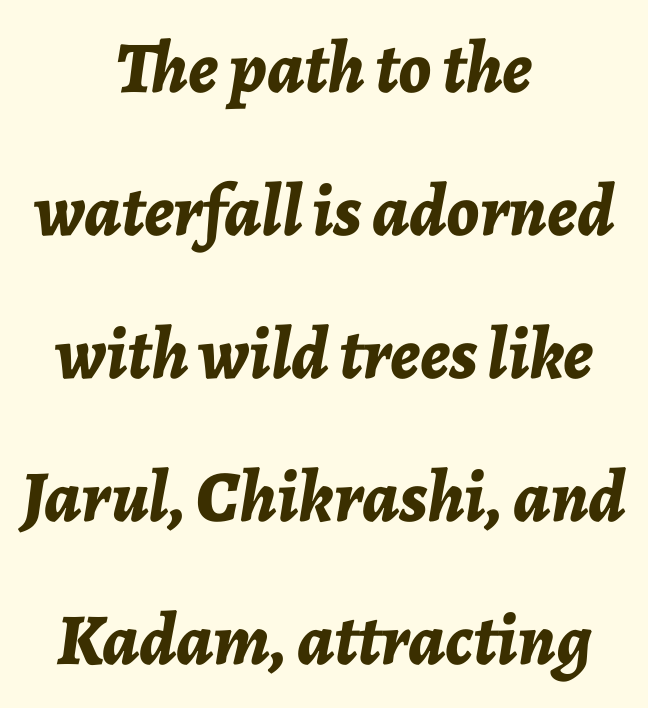
The image shows 73 px bold type, italic (leaning right); set centered, loose line spacing (1.96x), normal letter spacing, not underlined; low stroke contrast and a medium x-height.
